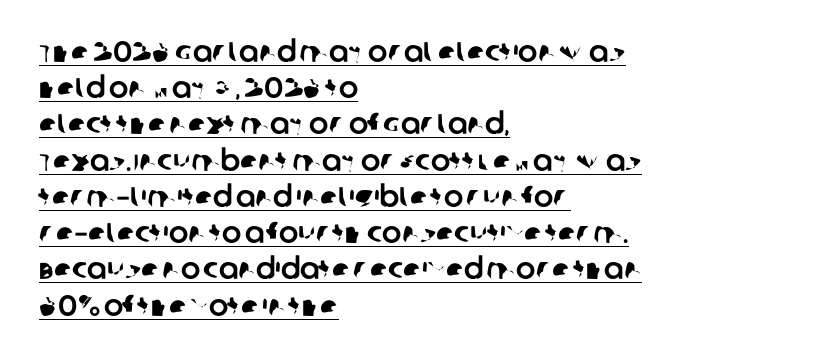
Q: Is the typeface a serif or a sans-serif typeface? A: Sans-serif.
Q: Is the text underlined? A: Yes.
Q: How is the paragraph aligned? A: Left-aligned.
Q: Is the spacing between letters normal or unusually wide? A: Normal.
Q: Is the spacing between lines tight, normal or loose? A: Normal.
Q: Width (condensed, normal, or wide)? A: Normal.
Q: Stroke contrast? A: Low.
Q: x-height? A: Large.
Q: Monospaced? A: No.
